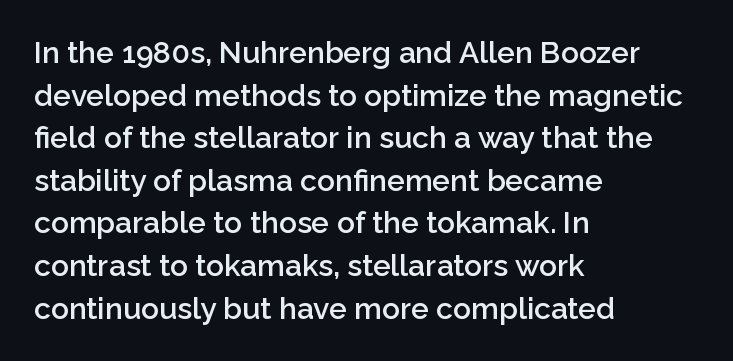
Is this a sans? Yes — the strokes have no serifs. Caption: multi-line text, flush left, ragged right. These lines are rendered in a variable-pitch font. This block has exactly the height ordinary leading produces.
